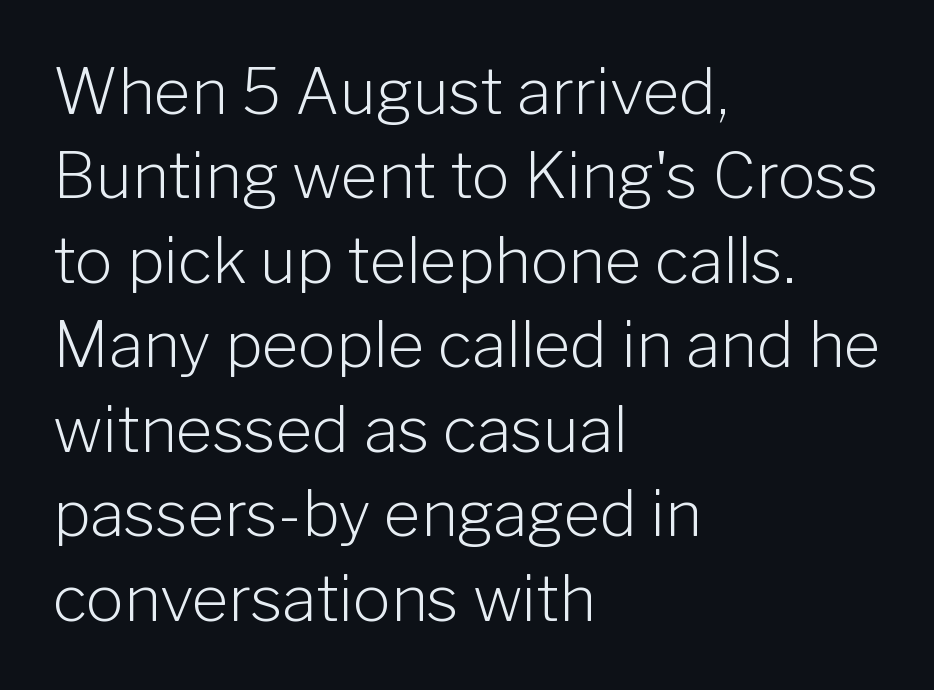
Posture: straight, roman, zero tilt. Ink coverage per letter is moderate at most. The baseline area is clear. Tracking here is standard; glyphs follow each other at the usual distance. A normal amount of white space separates one row of letters from the next.
